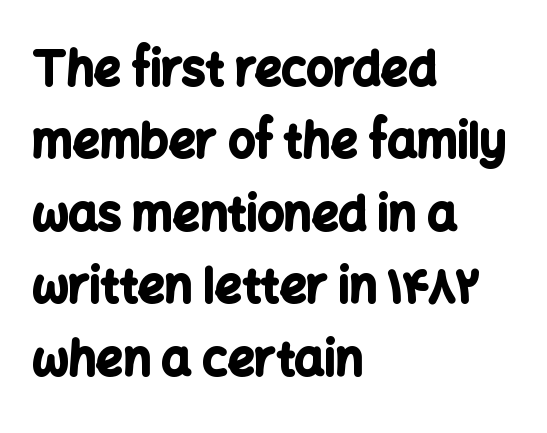
The image shows 47 px bold sans-serif type, upright; set left-aligned, normal line spacing (1.54x), normal letter spacing, not underlined; low stroke contrast and a medium x-height.
